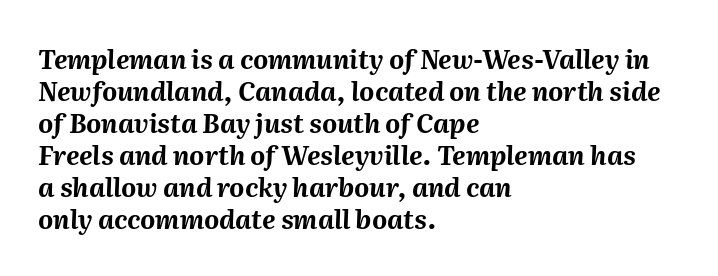
Lines of text with bare space underneath. Casual observation: everything's shoved over to the left. No extra tracking has been applied to these lines. The letters are bold, with thick, heavy strokes.
